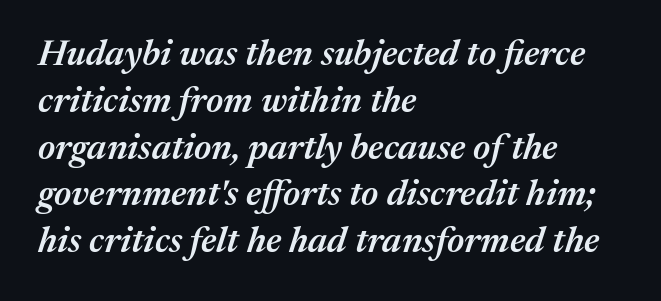
The image shows 36 px semibold type, italic (leaning right); set left-aligned, normal line spacing (1.3x), normal letter spacing, not underlined; medium stroke contrast and a medium x-height.
